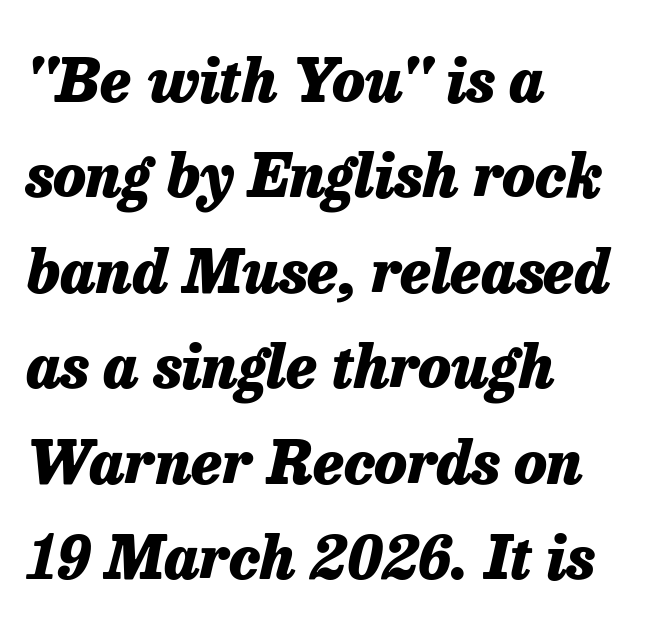
{"italic": "yes", "lean": "right", "slant_degrees": 13, "bold": "yes", "weight": "heavy", "width": "normal", "stroke_contrast": "low", "x_height": "medium", "monospaced": "no", "underline": "no", "align": "left", "line_spacing": "normal", "line_spacing_ratio": 1.59, "letter_spacing": "normal", "letter_spacing_em": 0.0, "glyph_px": 60}
